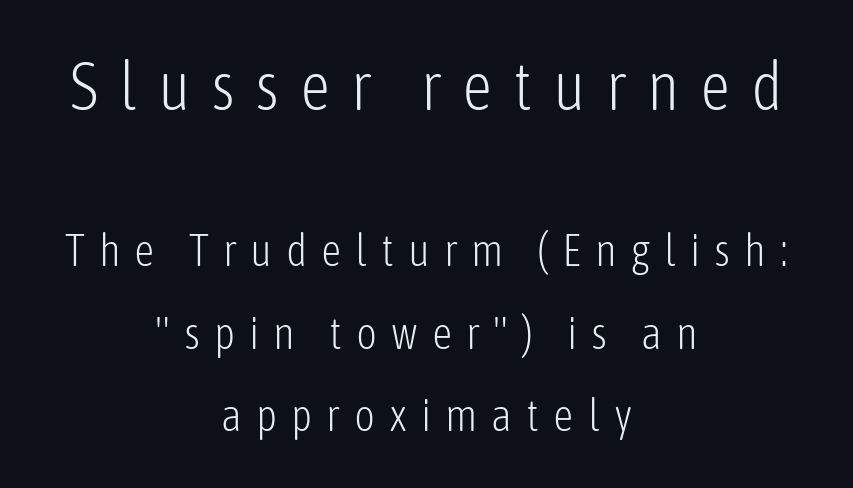
{"serif": "no", "italic": "no", "bold": "no", "weight": "light", "width": "condensed", "stroke_contrast": "low", "x_height": "medium", "monospaced": "no", "underline": "no", "align": "center", "line_spacing_ratio": 1.83, "letter_spacing": "wide", "letter_spacing_em": 0.31, "larger_block": "first", "size_ratio": 1.49, "glyph_px": 67}
